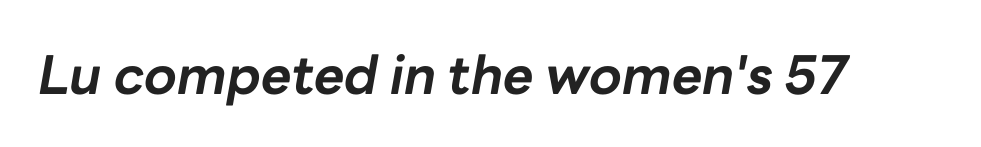
Q: Is the text bold? A: Yes.
Q: Is the text italic (slanted)? A: Yes, it leans right by about 10 degrees.
Q: Is the text underlined? A: No.
Q: Is the spacing between letters normal or unusually wide? A: Normal.
Q: Width (condensed, normal, or wide)? A: Normal.
Q: Stroke contrast? A: Low.
Q: x-height? A: Medium.
Q: Monospaced? A: No.
